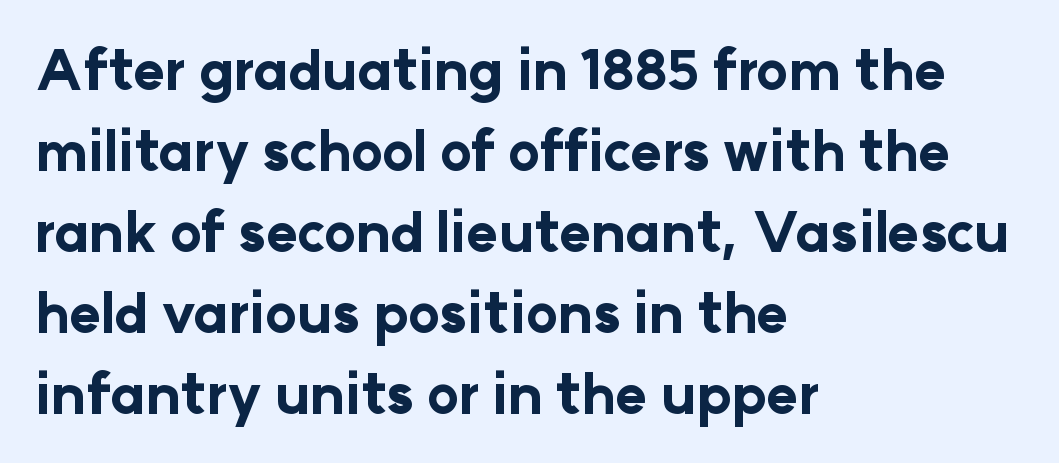
{"serif": "no", "italic": "no", "bold": "yes", "weight": "bold", "width": "normal", "stroke_contrast": "low", "x_height": "medium", "monospaced": "no", "underline": "no", "align": "left", "line_spacing": "normal", "line_spacing_ratio": 1.5, "letter_spacing": "normal", "letter_spacing_em": 0.0, "glyph_px": 54}
